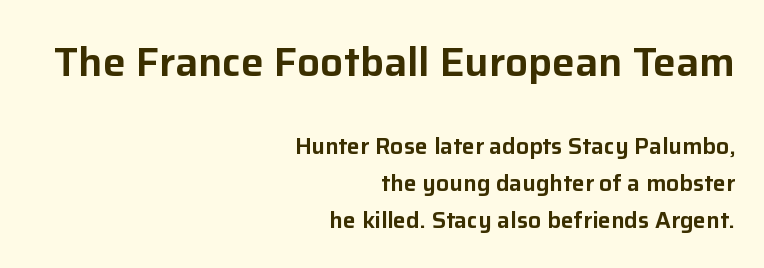
Q: Is the text italic (slanted)? A: No, it is upright.
Q: Is the typeface a serif or a sans-serif typeface? A: Sans-serif.
Q: Is the text underlined? A: No.
Q: How is the paragraph aligned? A: Right-aligned.
Q: Is the spacing between letters normal or unusually wide? A: Normal.
Q: Is the spacing between lines tight, normal or loose? A: Normal.
Q: Which block of text is set in a larger size, the first (top) or the second (bottom)? A: The first (top) one.
Q: Width (condensed, normal, or wide)? A: Normal.
Q: Stroke contrast? A: Low.
Q: x-height? A: Medium.
Q: Monospaced? A: No.
